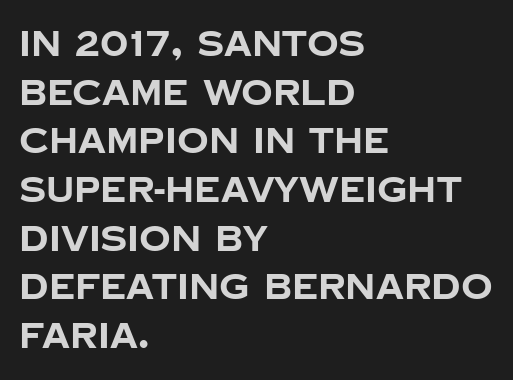
Q: Is the text bold? A: Yes.
Q: Is the text italic (slanted)? A: No, it is upright.
Q: Is the typeface a serif or a sans-serif typeface? A: Sans-serif.
Q: Is the text underlined? A: No.
Q: How is the paragraph aligned? A: Left-aligned.
Q: Is the spacing between letters normal or unusually wide? A: Normal.
Q: Is the spacing between lines tight, normal or loose? A: Normal.
Q: Width (condensed, normal, or wide)? A: Normal.
Q: Stroke contrast? A: Low.
Q: x-height? A: Large.
Q: Monospaced? A: No.
